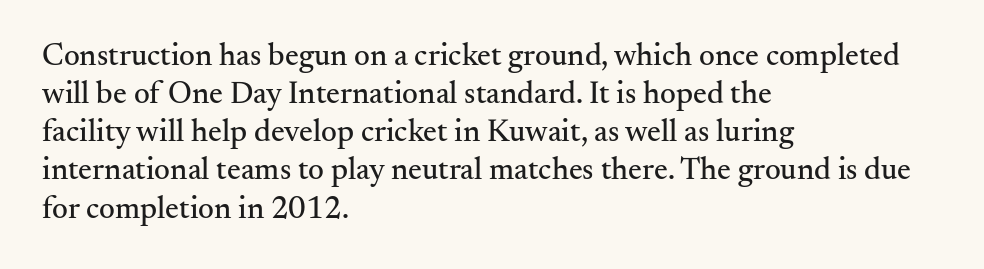
Q: Is the text italic (slanted)? A: No, it is upright.
Q: Is the typeface a serif or a sans-serif typeface? A: Serif.
Q: Is the text underlined? A: No.
Q: How is the paragraph aligned? A: Left-aligned.
Q: Is the spacing between letters normal or unusually wide? A: Normal.
Q: Width (condensed, normal, or wide)? A: Normal.
Q: Stroke contrast? A: Medium.
Q: x-height? A: Small.
Q: Monospaced? A: No.
